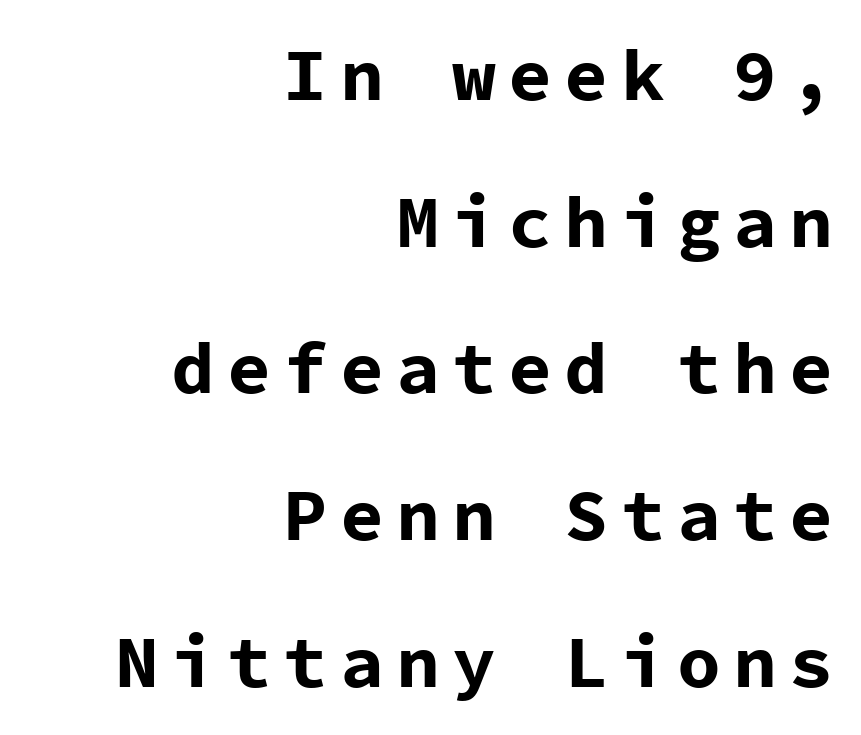
Q: Is the text bold? A: Yes.
Q: Is the text italic (slanted)? A: No, it is upright.
Q: Is the typeface a serif or a sans-serif typeface? A: Sans-serif.
Q: Is the text underlined? A: No.
Q: How is the paragraph aligned? A: Right-aligned.
Q: Is the spacing between lines tight, normal or loose? A: Loose.
Q: Width (condensed, normal, or wide)? A: Normal.
Q: Stroke contrast? A: Low.
Q: x-height? A: Medium.
Q: Monospaced? A: Yes.
